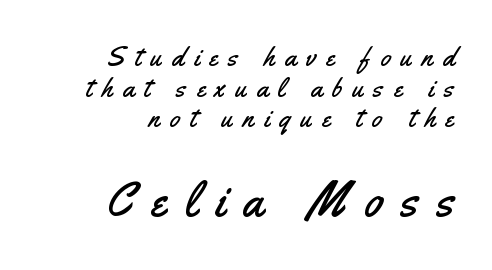
{"serif": "no", "width": "condensed", "stroke_contrast": "medium", "x_height": "small", "monospaced": "no", "underline": "no", "align": "right", "line_spacing": "tight", "line_spacing_ratio": 1.13, "letter_spacing": "wide", "letter_spacing_em": 0.38, "larger_block": "second", "size_ratio": 1.78, "glyph_px": 48}
